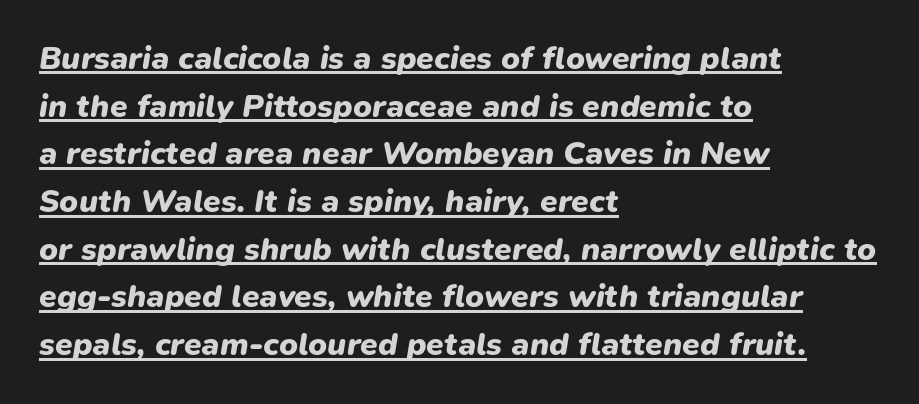
In terms of weight, the rendering is a true, heavy bold. A typesetter would call this zero additional tracking. The axis of the letterforms is tilted away from vertical. Each letter keeps its own natural width here, so spacing adapts to shape. Decoration check: the copy is underlined.
